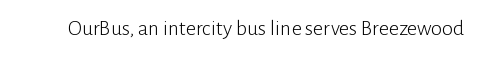
Q: Is the text bold? A: No.
Q: Is the text italic (slanted)? A: No, it is upright.
Q: Is the text underlined? A: No.
Q: Is the spacing between letters normal or unusually wide? A: Normal.
